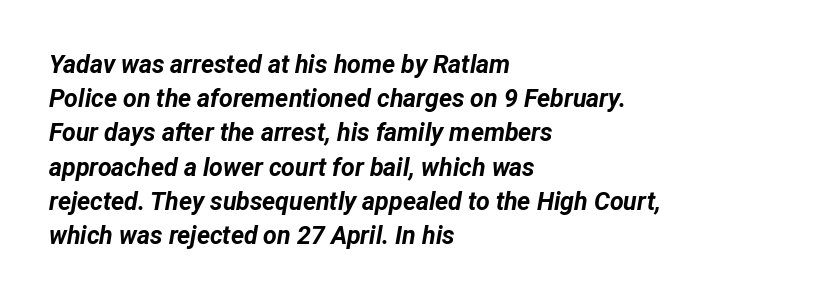
This is heavy type, rendered in bold. Has an underline been added? It has not. The letters sit at their default tracking, neither squeezed nor spread. The lines in this sample share a left origin and differ only in where they stop. Successive baselines arrive at the customary interval.
